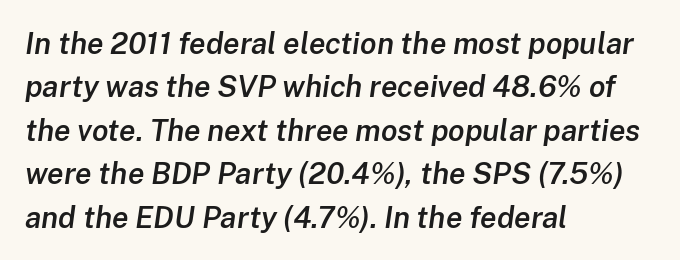
Looks like regular typesetting: each glyph gets only the width it needs. Compared with a centered layout, this one pins lines to the left instead. Spacing between characters is what you'd get straight out of the box. The axis of the letterforms is tilted away from vertical. Honestly, there is no underline to notice here at all.
